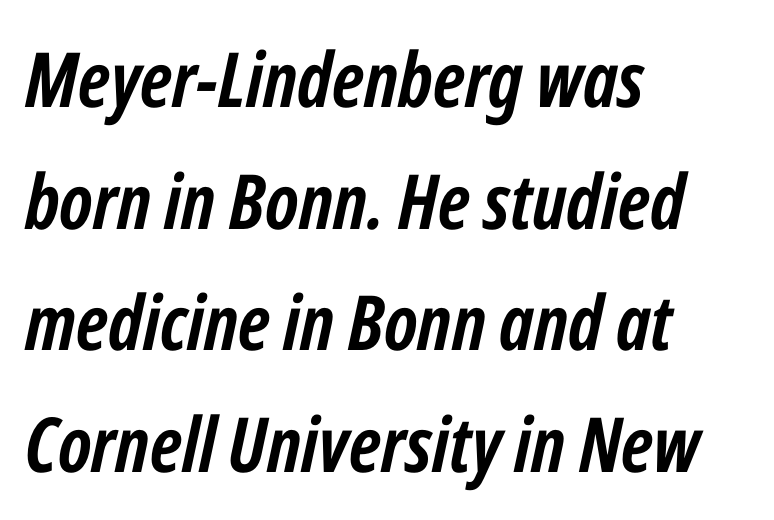
Q: Is the text bold? A: Yes.
Q: Is the text italic (slanted)? A: Yes, it leans right by about 12 degrees.
Q: Is the text underlined? A: No.
Q: How is the paragraph aligned? A: Left-aligned.
Q: Is the spacing between letters normal or unusually wide? A: Normal.
Q: Is the spacing between lines tight, normal or loose? A: Normal.
Q: Width (condensed, normal, or wide)? A: Condensed.
Q: Stroke contrast? A: Low.
Q: x-height? A: Medium.
Q: Monospaced? A: No.
